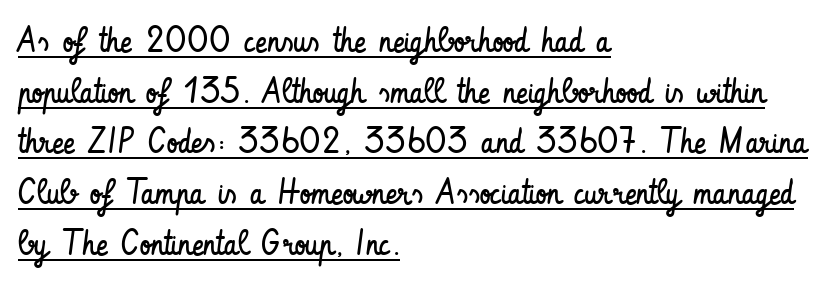
{"serif": "no", "italic": "no", "bold": "no", "weight": "regular", "width": "condensed", "stroke_contrast": "low", "x_height": "small", "monospaced": "no", "underline": "yes", "align": "left", "line_spacing": "normal", "line_spacing_ratio": 1.45, "letter_spacing": "normal", "letter_spacing_em": 0.0, "glyph_px": 35}
